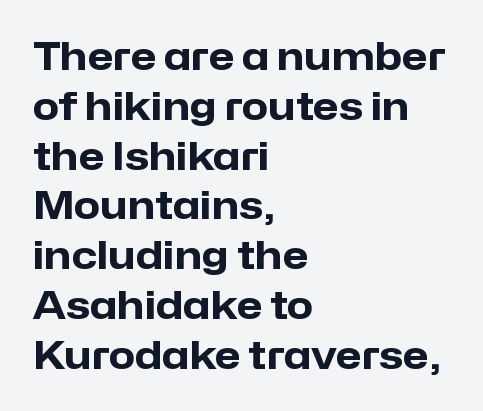
The setting favours the left margin, as ordinary paragraphs usually do. A clean baseline with only descenders dipping below it. Designer's note — italics off, roman on. Nothing unusual about the tracking: characters are spaced as the font intends. A typesetter would call this proportional, since set widths differ per character.
